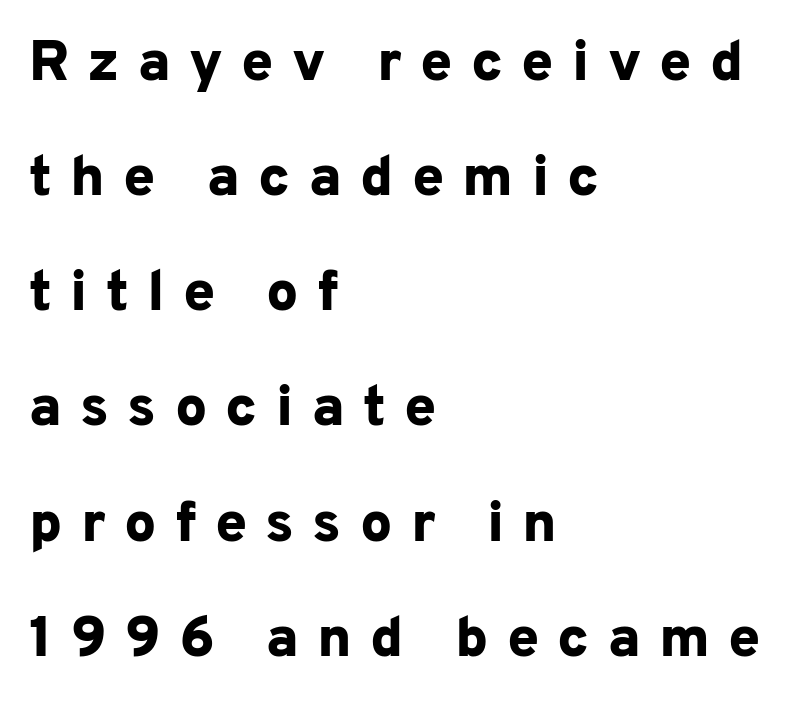
Q: Is the text bold? A: Yes.
Q: Is the text italic (slanted)? A: No, it is upright.
Q: Is the typeface a serif or a sans-serif typeface? A: Sans-serif.
Q: Is the text underlined? A: No.
Q: How is the paragraph aligned? A: Left-aligned.
Q: Is the spacing between letters normal or unusually wide? A: Unusually wide.
Q: Is the spacing between lines tight, normal or loose? A: Loose.
Q: Width (condensed, normal, or wide)? A: Normal.
Q: Stroke contrast? A: Low.
Q: x-height? A: Medium.
Q: Monospaced? A: No.
